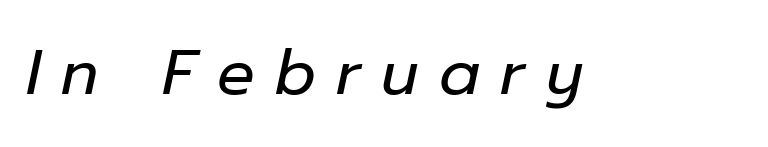
{"italic": "yes", "lean": "right", "slant_degrees": 12, "bold": "no", "weight": "regular", "width": "normal", "stroke_contrast": "low", "x_height": "medium", "monospaced": "no", "underline": "no", "letter_spacing": "wide", "letter_spacing_em": 0.33, "glyph_px": 62}
